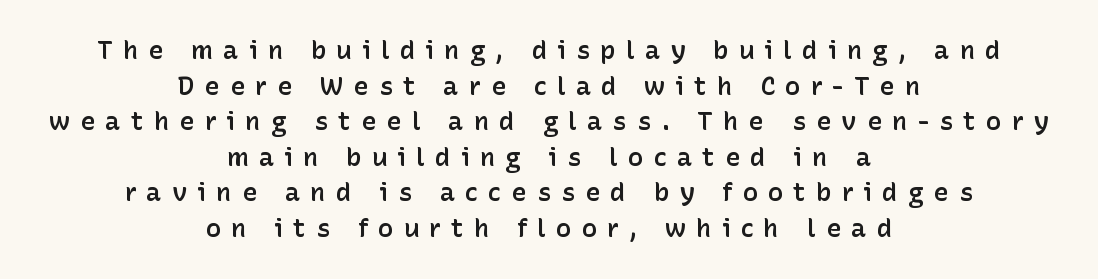
The image shows 26 px text type, upright; set centered, normal line spacing (1.37x), unusually wide letter spacing (+0.38 em), not underlined.
